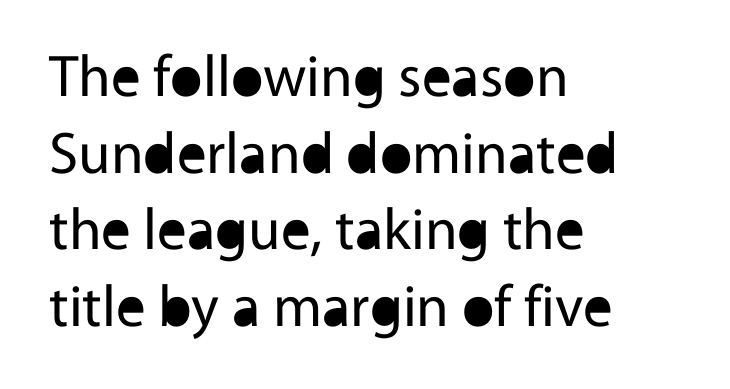
The image shows 59 px regular-weight sans-serif type, upright; set left-aligned, normal line spacing (1.3x), normal letter spacing, not underlined; a medium x-height.
